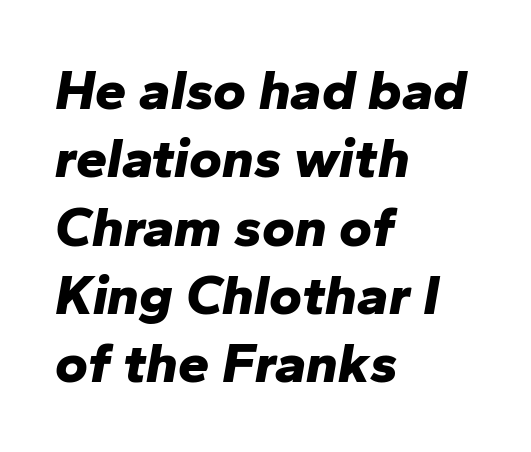
The image shows 56 px bold type, italic (leaning right); set left-aligned, line spacing 1.22x, normal letter spacing, not underlined; low stroke contrast and a medium x-height.
